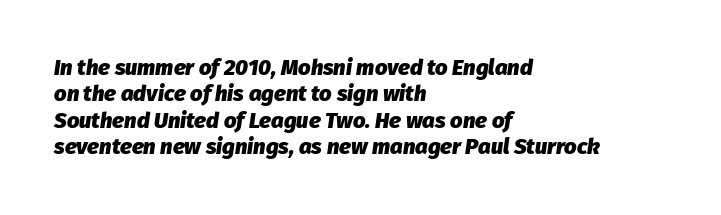
{"italic": "yes", "lean": "right", "slant_degrees": 8, "bold": "yes", "underline": "no", "align": "left", "line_spacing_ratio": 1.2, "letter_spacing": "normal", "letter_spacing_em": 0.0, "glyph_px": 22}
